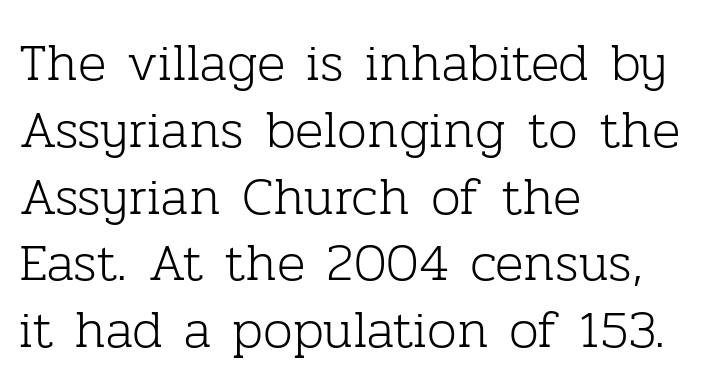
{"serif": "yes", "italic": "no", "bold": "no", "weight": "light", "width": "normal", "stroke_contrast": "low", "x_height": "medium", "monospaced": "no", "underline": "no", "align": "left", "line_spacing": "normal", "line_spacing_ratio": 1.26, "letter_spacing": "normal", "letter_spacing_em": 0.0, "glyph_px": 53}
